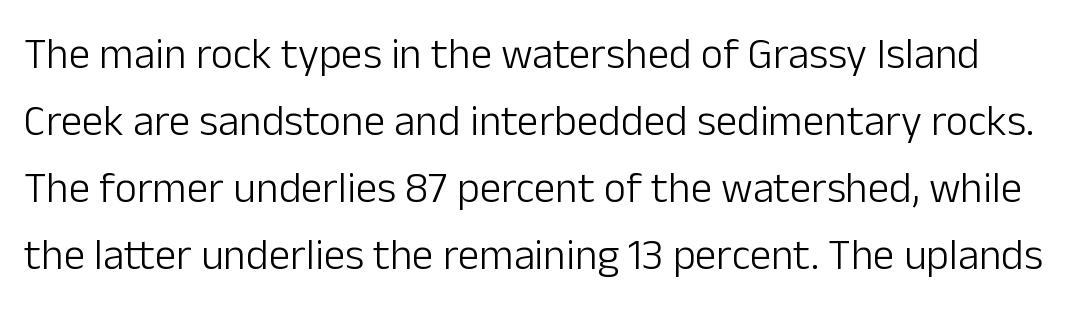
Q: Is the text bold? A: No.
Q: Is the text italic (slanted)? A: No, it is upright.
Q: Is the typeface a serif or a sans-serif typeface? A: Sans-serif.
Q: Is the text underlined? A: No.
Q: Is the spacing between letters normal or unusually wide? A: Normal.
Q: Is the spacing between lines tight, normal or loose? A: Normal.
Q: Width (condensed, normal, or wide)? A: Normal.
Q: Stroke contrast? A: Low.
Q: x-height? A: Medium.
Q: Monospaced? A: No.
